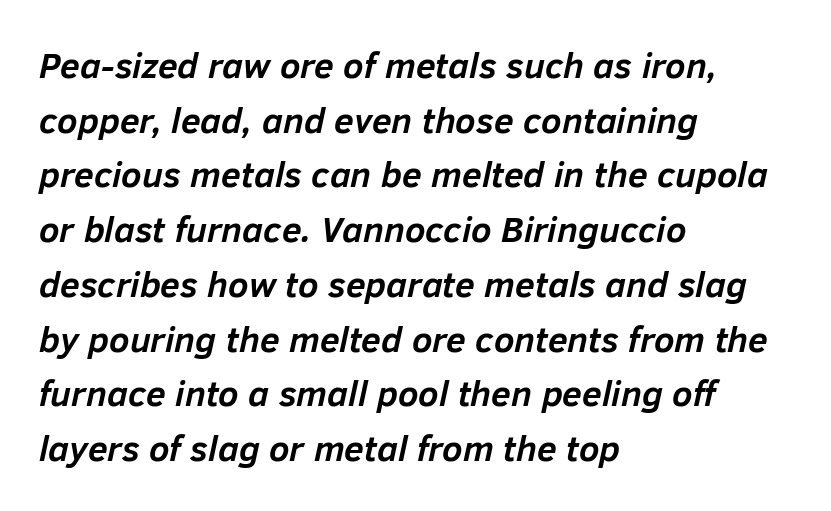
The glyphs look as if they've been sheared to an angle. Caption: bold face, heavy strokes. Does extra space separate the letters? No, they use regular spacing. Teacher's note: observe the even left margin — that is flush-left alignment.
